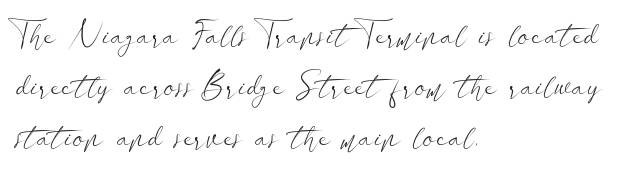
Q: Is the text bold? A: No.
Q: Is the text italic (slanted)? A: Yes.
Q: Is the typeface a serif or a sans-serif typeface? A: Sans-serif.
Q: Is the text underlined? A: No.
Q: How is the paragraph aligned? A: Left-aligned.
Q: Is the spacing between letters normal or unusually wide? A: Normal.
Q: Is the spacing between lines tight, normal or loose? A: Normal.
Q: Width (condensed, normal, or wide)? A: Wide.
Q: Stroke contrast? A: Low.
Q: x-height? A: Small.
Q: Monospaced? A: No.
